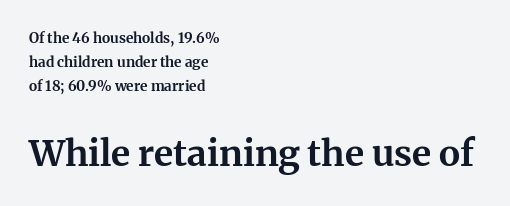
{"serif": "yes", "italic": "no", "bold": "yes", "weight": "bold", "width": "normal", "stroke_contrast": "medium", "x_height": "medium", "monospaced": "no", "underline": "no", "align": "left", "line_spacing_ratio": 1.73, "letter_spacing": "normal", "letter_spacing_em": 0.0, "larger_block": "second", "size_ratio": 2.57, "glyph_px": 36}
